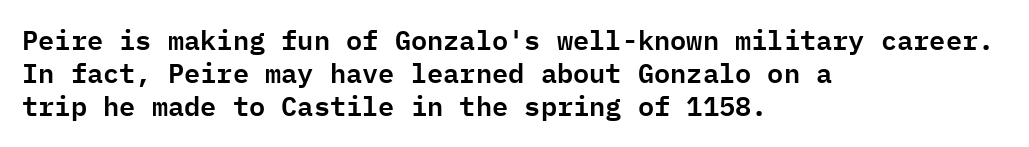
Every row of glyphs begins at an identical x-position on the left. These lines were composed using upright roman letters. Standard letterfit; no display-style spreading of the glyphs. The glyphs are unaccompanied by any horizontal stroke below them.
